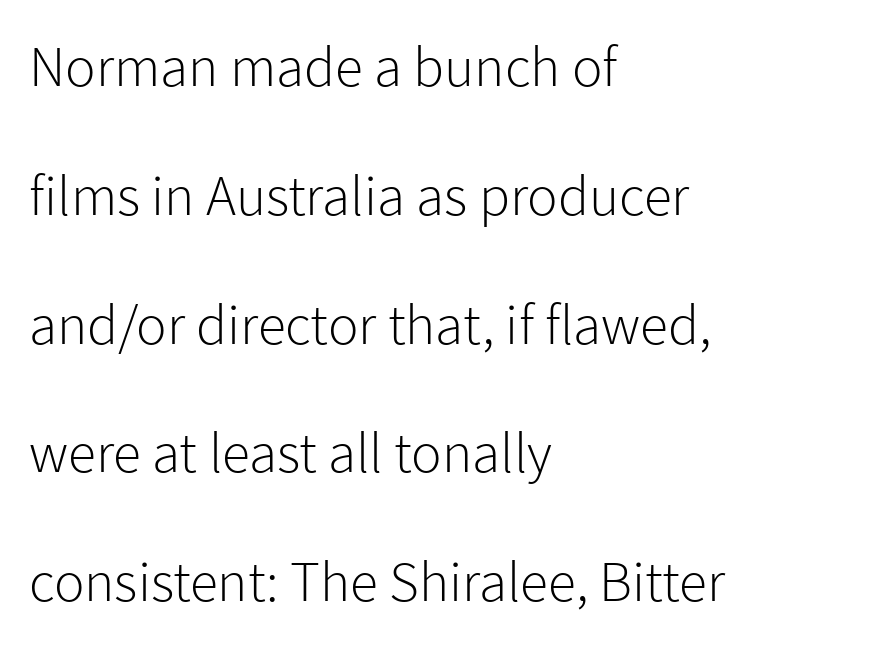
{"serif": "no", "italic": "no", "bold": "no", "weight": "light", "width": "normal", "stroke_contrast": "low", "x_height": "medium", "monospaced": "no", "underline": "no", "align": "left", "line_spacing": "loose", "line_spacing_ratio": 2.26, "letter_spacing": "normal", "letter_spacing_em": 0.0, "glyph_px": 57}
